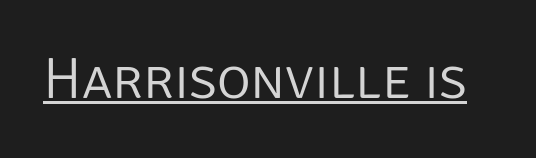
The characters are drawn with everyday or finer stroke widths. Look at the tracking — it's just the regular setting, nothing added. A typesetter would call this proportional, since set widths differ per character. Ascenders rise straight up at ninety degrees. Beneath each row of characters lies a ruled line.
